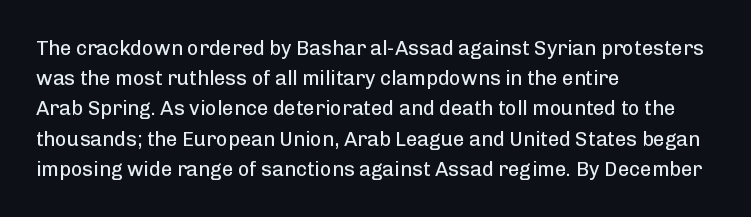
The image shows 20 px text type, upright; set left-aligned, normal line spacing (1.51x), normal letter spacing, not underlined.
